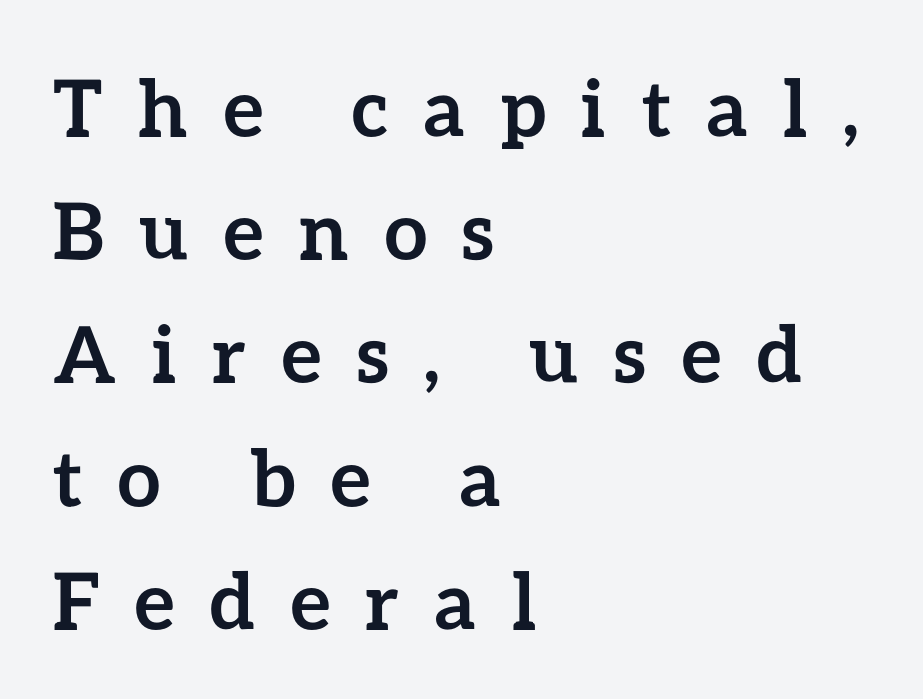
The image shows 78 px semibold type, upright; set left-aligned, normal line spacing (1.58x), unusually wide letter spacing (+0.46 em), not underlined; low stroke contrast and a medium x-height.
